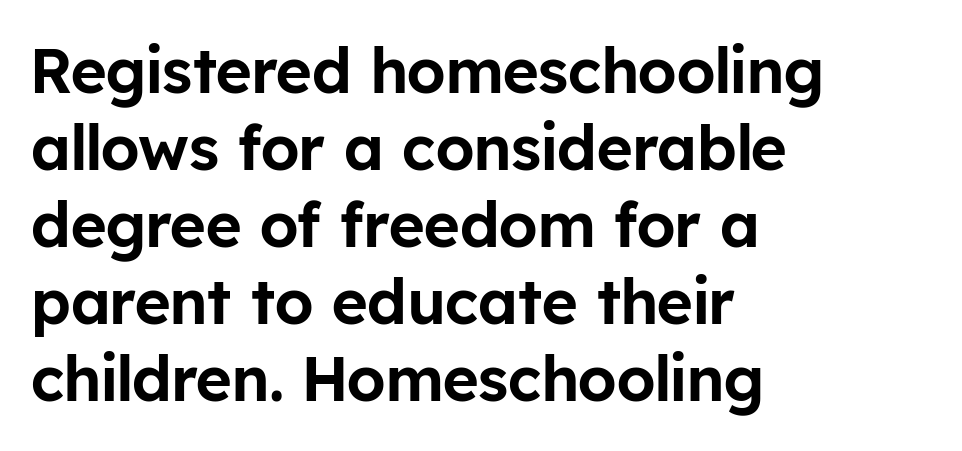
{"serif": "no", "italic": "no", "width": "normal", "stroke_contrast": "low", "x_height": "medium", "monospaced": "no", "underline": "no", "align": "left", "line_spacing_ratio": 1.24, "letter_spacing": "normal", "letter_spacing_em": 0.0, "glyph_px": 62}
